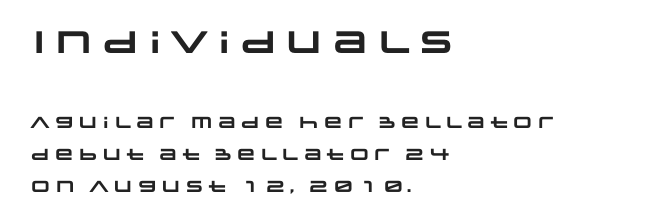
The image shows 31 px heavy, wide sans-serif type; set left-aligned, loose line spacing (2.0x), normal letter spacing, not underlined; the first (top) block is 1.94x larger; low stroke contrast and a large x-height.
